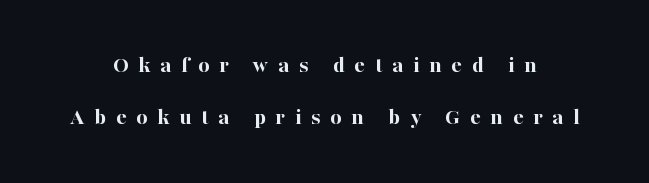
Q: Is the text bold? A: Yes.
Q: Is the text italic (slanted)? A: No, it is upright.
Q: Is the text underlined? A: No.
Q: Is the spacing between letters normal or unusually wide? A: Unusually wide.
Q: Is the spacing between lines tight, normal or loose? A: Loose.
